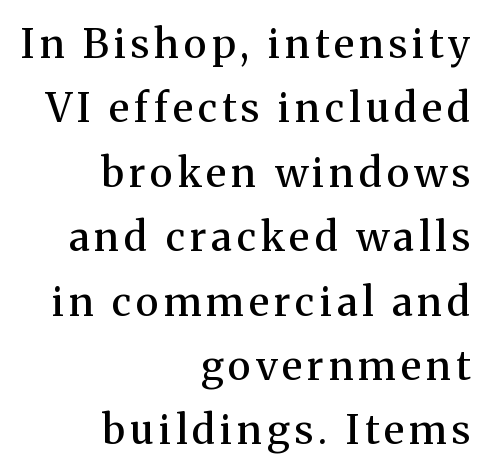
{"serif": "yes", "italic": "no", "bold": "semi", "weight": "semibold", "width": "normal", "stroke_contrast": "medium", "x_height": "medium", "monospaced": "no", "underline": "no", "align": "right", "line_spacing": "normal", "line_spacing_ratio": 1.61, "glyph_px": 40}
